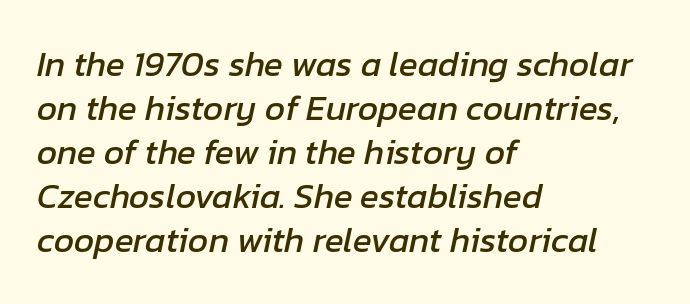
The image shows 35 px text type, italic (leaning right); set left-aligned, normal line spacing (1.26x), normal letter spacing, not underlined; low stroke contrast and a medium x-height.
